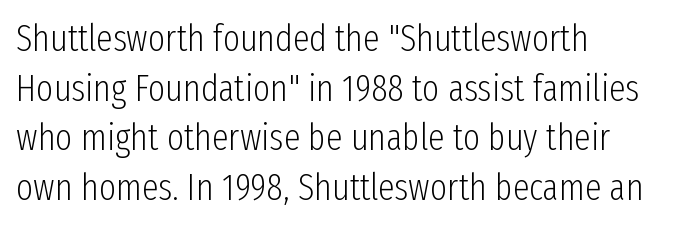
{"serif": "no", "italic": "no", "bold": "no", "weight": "light", "width": "condensed", "stroke_contrast": "low", "x_height": "medium", "monospaced": "no", "underline": "no", "align": "left", "line_spacing": "normal", "line_spacing_ratio": 1.34, "letter_spacing": "normal", "letter_spacing_em": 0.0, "glyph_px": 37}
